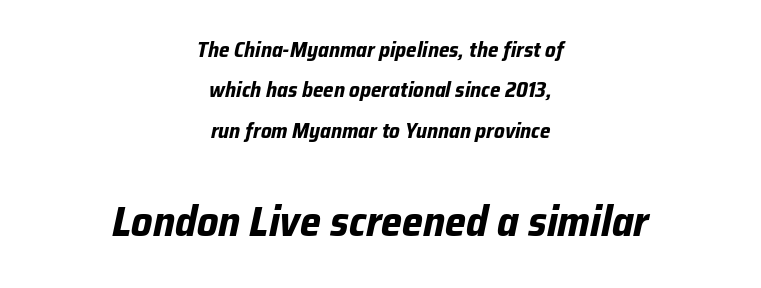
{"italic": "yes", "lean": "right", "slant_degrees": 12, "bold": "yes", "weight": "bold", "width": "normal", "stroke_contrast": "low", "x_height": "medium", "monospaced": "no", "underline": "no", "align": "center", "line_spacing": "loose", "line_spacing_ratio": 1.92, "letter_spacing": "normal", "letter_spacing_em": 0.0, "larger_block": "second", "size_ratio": 2.0, "glyph_px": 42}
